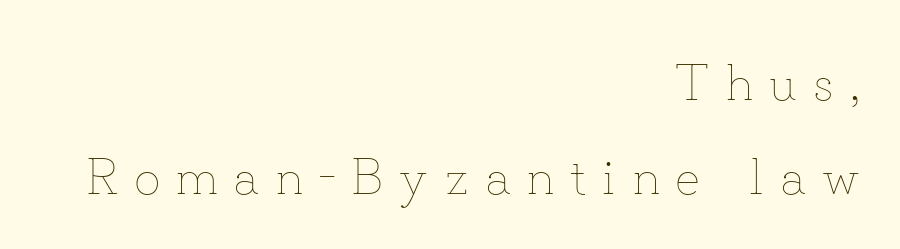
Q: Is the text bold? A: No.
Q: Is the text italic (slanted)? A: No, it is upright.
Q: Is the text underlined? A: No.
Q: How is the paragraph aligned? A: Right-aligned.
Q: Is the spacing between letters normal or unusually wide? A: Unusually wide.
Q: Width (condensed, normal, or wide)? A: Normal.
Q: Stroke contrast? A: Low.
Q: x-height? A: Small.
Q: Monospaced? A: No.
